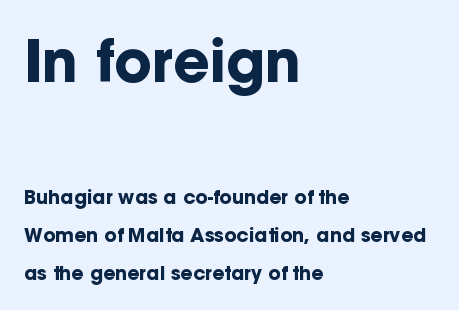
The image shows 57 px bold sans-serif type, upright; set left-aligned, loose line spacing (2.0x), normal letter spacing, not underlined; the first (top) block is 3.0x larger; low stroke contrast and a medium x-height.
